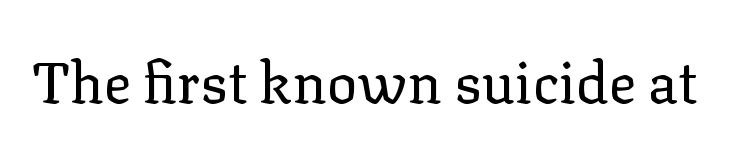
Q: Is the text bold? A: No.
Q: Is the text italic (slanted)? A: No, it is upright.
Q: Is the typeface a serif or a sans-serif typeface? A: Serif.
Q: Is the text underlined? A: No.
Q: Is the spacing between letters normal or unusually wide? A: Normal.
Q: Width (condensed, normal, or wide)? A: Normal.
Q: Stroke contrast? A: Low.
Q: x-height? A: Medium.
Q: Monospaced? A: No.
